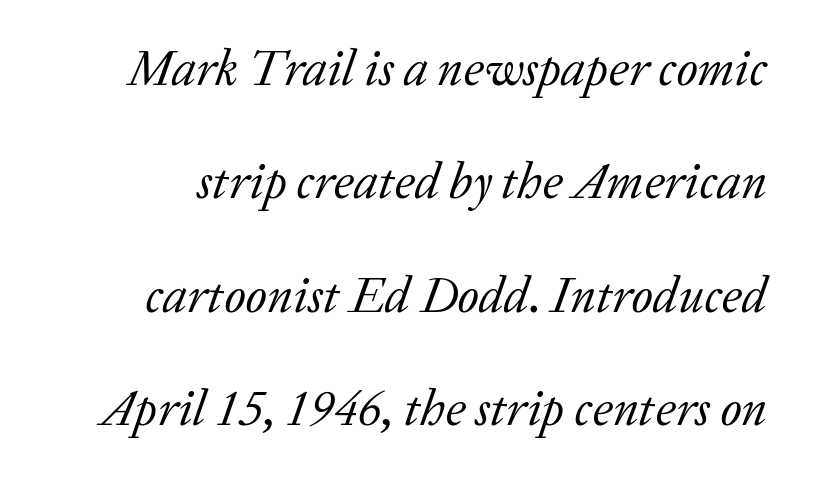
{"serif": "yes", "italic": "yes", "lean": "right", "slant_degrees": 20, "bold": "no", "weight": "regular", "width": "normal", "stroke_contrast": "low", "x_height": "medium", "monospaced": "no", "underline": "no", "line_spacing": "loose", "line_spacing_ratio": 2.27, "letter_spacing": "normal", "letter_spacing_em": 0.0, "glyph_px": 50}
